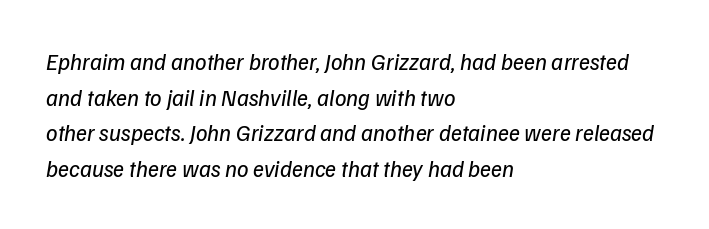
The image shows 23 px text type; set left-aligned, normal line spacing (1.55x), normal letter spacing, not underlined.
